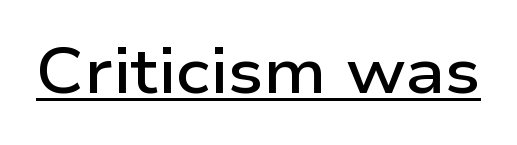
Weight check: semibold — heavier than regular, not quite bold. This is sans-serif lettering, the kind often seen on screens and signage. Spacing verdict: proportional, widths tailored to each character. A typesetter would mark this as roman, not italic. The rendering uses the underline text-decoration. Characters follow at the spacing the type designer built in.
